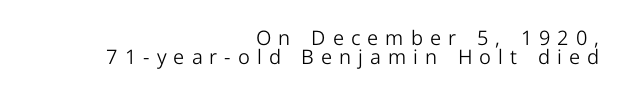
{"italic": "no", "bold": "no", "underline": "no", "align": "right", "line_spacing": "tight", "line_spacing_ratio": 0.97, "letter_spacing": "wide", "letter_spacing_em": 0.35, "glyph_px": 20}
